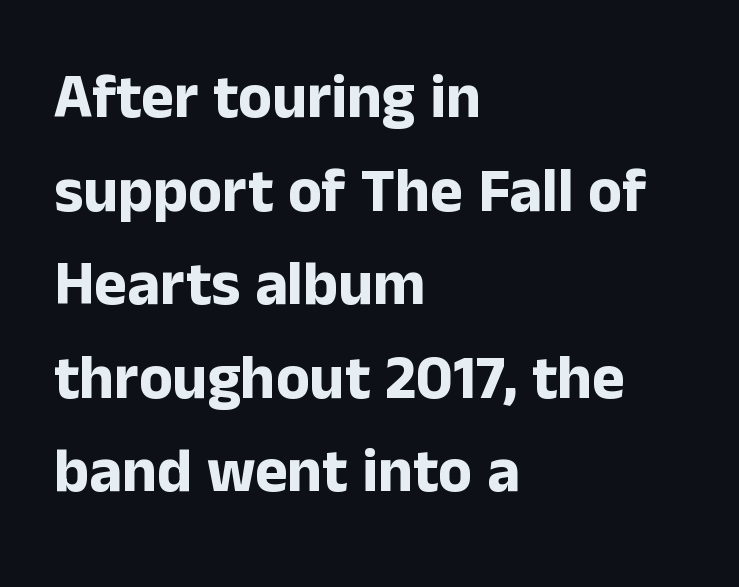
The image shows 62 px bold sans-serif type, upright; set left-aligned, normal line spacing (1.51x), normal letter spacing, not underlined; low stroke contrast and a medium x-height.
